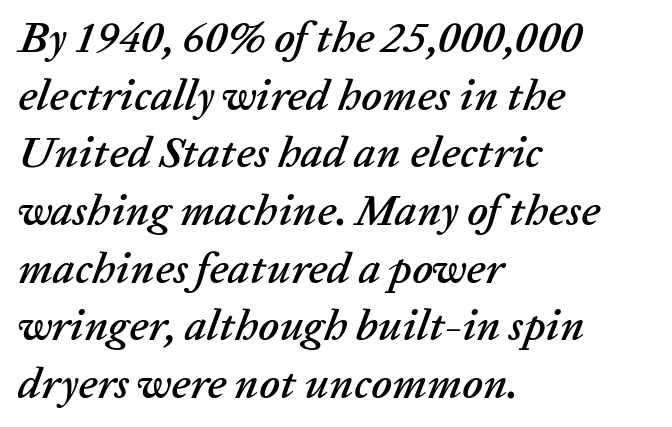
Style check: oblique. Here the glyphs are tracked normally, forming tight word shapes. Descender tails drop into unmarked territory. Note the varied advance widths — an 'i' is clearly narrower than an 'm'. The passage shown stacks its lines at a standard gap. The setting favours the left margin, as ordinary paragraphs usually do.
